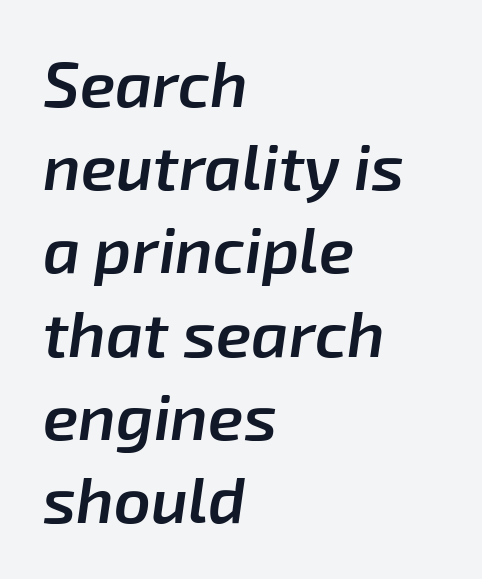
Q: Is the text bold? A: Semi-bold.
Q: Is the text italic (slanted)? A: Yes, it leans right by about 8 degrees.
Q: Is the text underlined? A: No.
Q: How is the paragraph aligned? A: Left-aligned.
Q: Is the spacing between letters normal or unusually wide? A: Normal.
Q: Is the spacing between lines tight, normal or loose? A: Normal.
Q: Width (condensed, normal, or wide)? A: Normal.
Q: Stroke contrast? A: Low.
Q: x-height? A: Medium.
Q: Monospaced? A: No.
